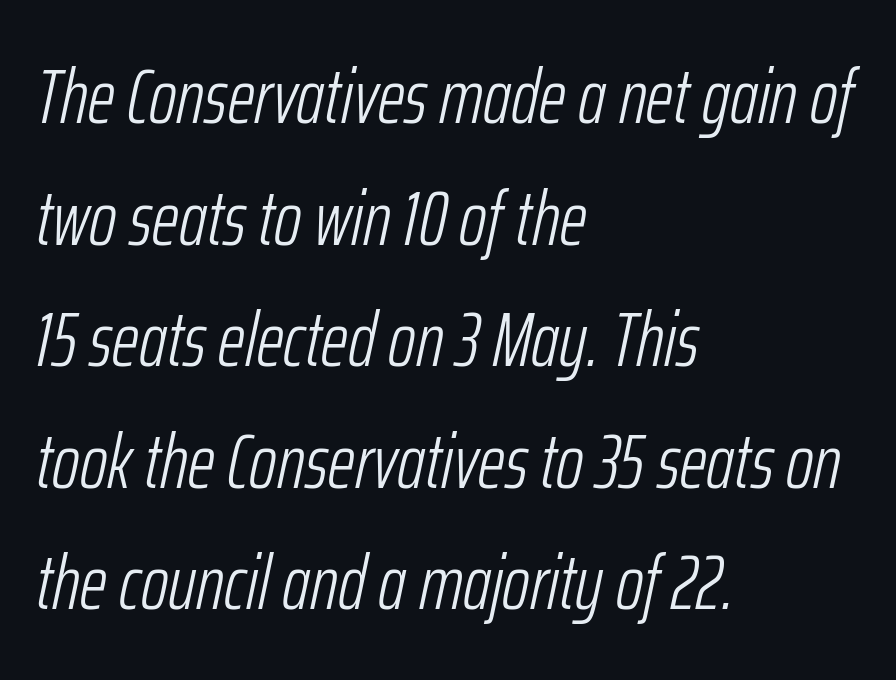
{"italic": "yes", "lean": "right", "slant_degrees": 12, "bold": "no", "weight": "light", "width": "condensed", "stroke_contrast": "low", "x_height": "medium", "monospaced": "no", "underline": "no", "align": "left", "line_spacing": "normal", "line_spacing_ratio": 1.6, "letter_spacing": "normal", "letter_spacing_em": 0.0, "glyph_px": 76}
